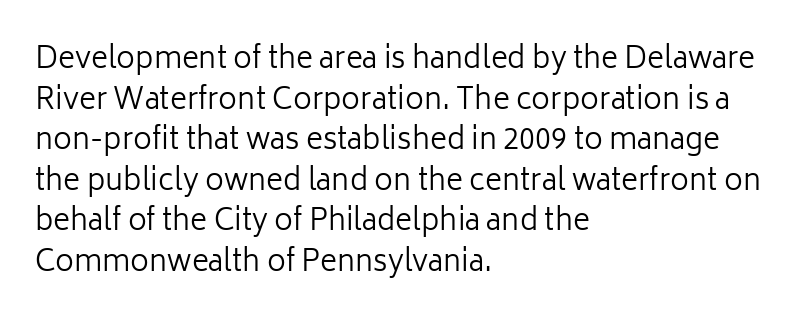
The image shows 29 px regular-weight sans-serif type, upright; set left-aligned, normal line spacing (1.4x), normal letter spacing, not underlined; low stroke contrast and a medium x-height.
